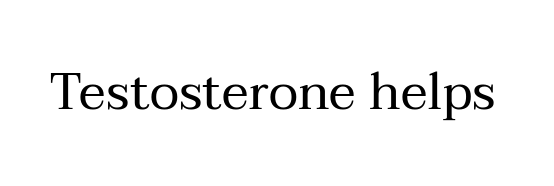
Bold? No — there's no thickening of the strokes. If you drew a line through each stem, it would be perfectly vertical. Each letter keeps its own natural width here, so spacing adapts to shape. What stands out about the letter spacing? Nothing — it is the standard amount. These lines are composed in type with serifs. Only glyphs here, with clear space below each row.
